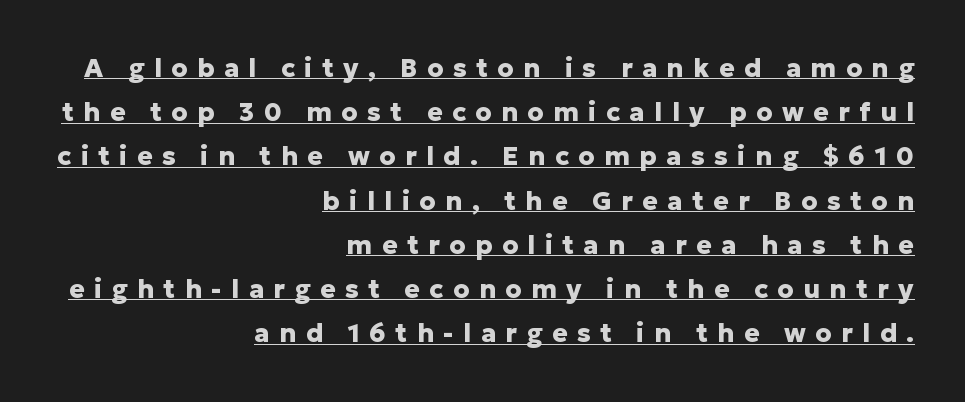
Q: Is the text bold? A: Yes.
Q: Is the text italic (slanted)? A: No, it is upright.
Q: Is the text underlined? A: Yes.
Q: How is the paragraph aligned? A: Right-aligned.
Q: Is the spacing between letters normal or unusually wide? A: Unusually wide.
Q: Is the spacing between lines tight, normal or loose? A: Normal.
